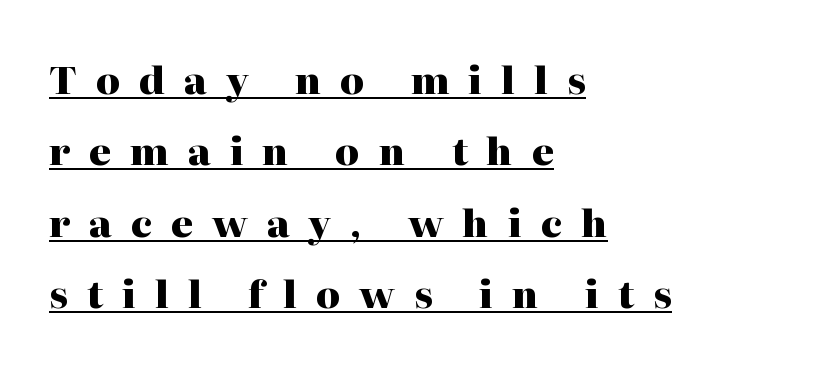
The image shows 38 px heavy serif type, upright; set left-aligned, line spacing 1.88x, unusually wide letter spacing (+0.5 em), underlined; high stroke contrast and a medium x-height.
